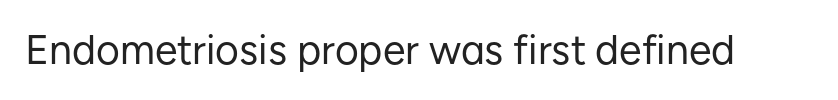
The image shows 41 px regular-weight sans-serif type, upright; set normal letter spacing, not underlined; low stroke contrast and a medium x-height.
